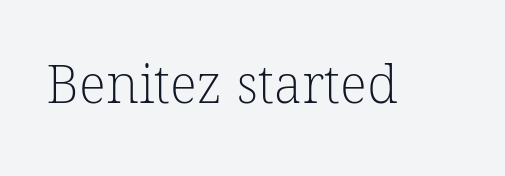
{"serif": "yes", "bold": "no", "weight": "light", "width": "normal", "stroke_contrast": "low", "x_height": "medium", "monospaced": "no", "underline": "no", "letter_spacing": "normal", "letter_spacing_em": 0.0, "glyph_px": 53}
